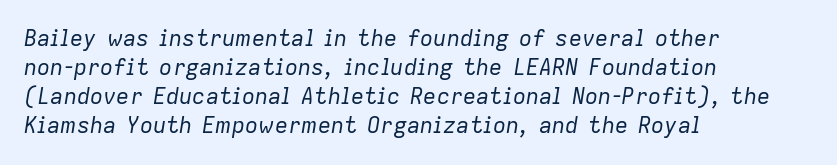
The image shows 22 px text type, italic (leaning right); set left-aligned, normal line spacing (1.32x), normal letter spacing, not underlined.
